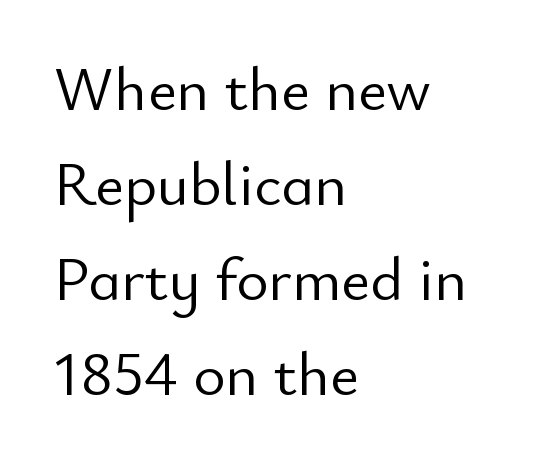
Q: Is the text bold? A: No.
Q: Is the text italic (slanted)? A: No, it is upright.
Q: Is the typeface a serif or a sans-serif typeface? A: Sans-serif.
Q: Is the text underlined? A: No.
Q: How is the paragraph aligned? A: Left-aligned.
Q: Is the spacing between letters normal or unusually wide? A: Normal.
Q: Is the spacing between lines tight, normal or loose? A: Normal.
Q: Width (condensed, normal, or wide)? A: Normal.
Q: Stroke contrast? A: Low.
Q: x-height? A: Small.
Q: Monospaced? A: No.
